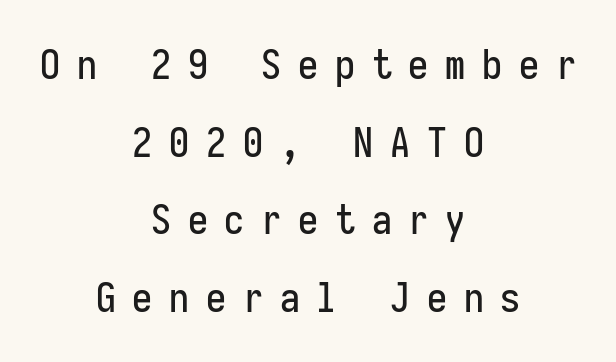
Q: Is the text italic (slanted)? A: No, it is upright.
Q: Is the typeface a serif or a sans-serif typeface? A: Sans-serif.
Q: Is the text underlined? A: No.
Q: How is the paragraph aligned? A: Centered.
Q: Is the spacing between letters normal or unusually wide? A: Unusually wide.
Q: Is the spacing between lines tight, normal or loose? A: Loose.
Q: Width (condensed, normal, or wide)? A: Condensed.
Q: Stroke contrast? A: Low.
Q: x-height? A: Medium.
Q: Monospaced? A: Yes.
